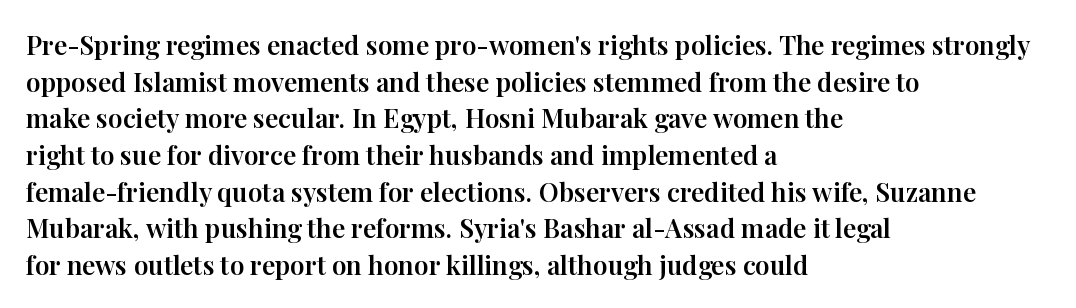
{"italic": "no", "underline": "no", "align": "left", "line_spacing": "normal", "line_spacing_ratio": 1.41, "letter_spacing": "normal", "letter_spacing_em": 0.0, "glyph_px": 26}
